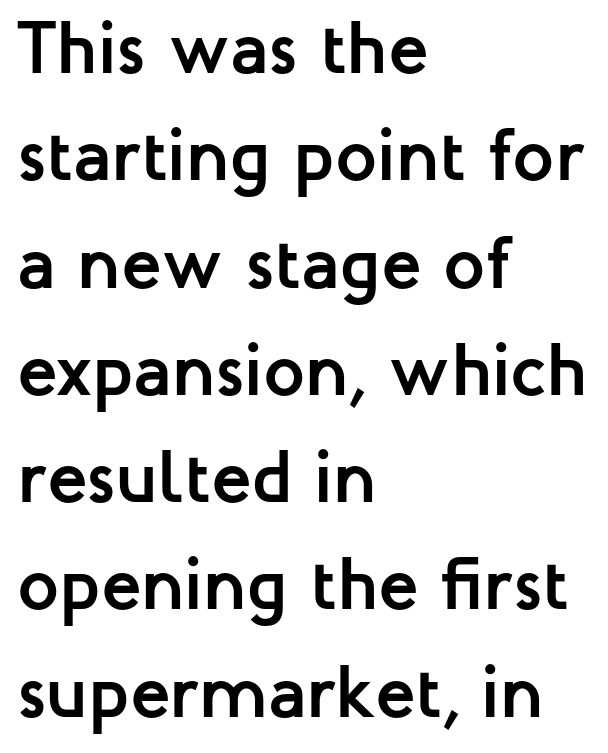
Underlining? Definitely not there. The type family on display is of the sans-serif kind. The line texture is even and compact thanks to regular tracking. Spacing verdict: proportional, widths tailored to each character. One glance says typical: line gaps are just what's usual.
